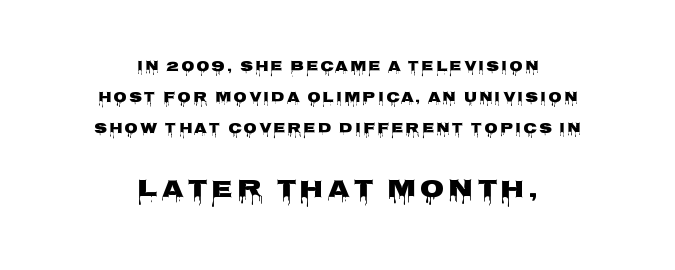
The image shows 25 px bold type, upright; set centered, loose line spacing (2.23x), not underlined; the second (bottom) block is 1.79x larger.
